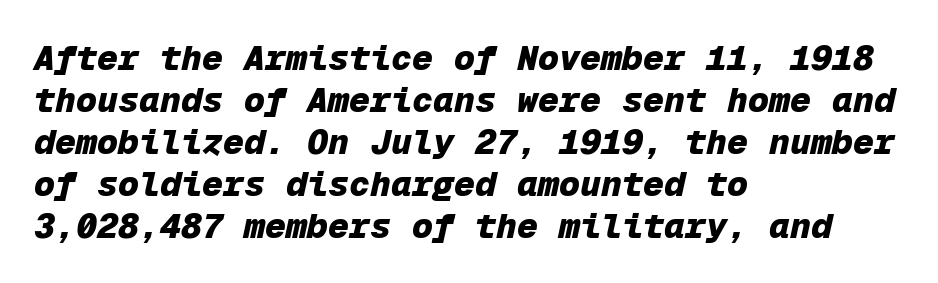
The image shows 35 px heavy type, italic (leaning right), monospaced; set left-aligned, line spacing 1.2x, normal letter spacing, not underlined; low stroke contrast and a medium x-height.
